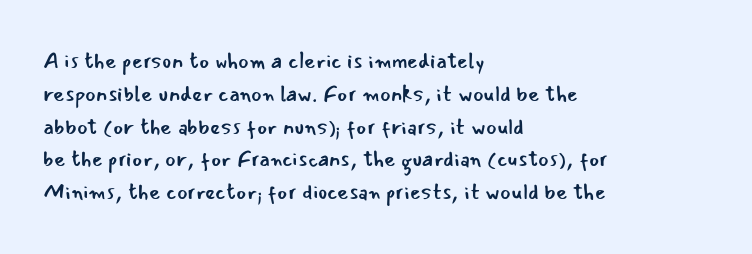
Q: Is the text bold? A: No.
Q: Is the text italic (slanted)? A: No, it is upright.
Q: Is the text underlined? A: No.
Q: How is the paragraph aligned? A: Left-aligned.
Q: Is the spacing between letters normal or unusually wide? A: Normal.
Q: Is the spacing between lines tight, normal or loose? A: Normal.
